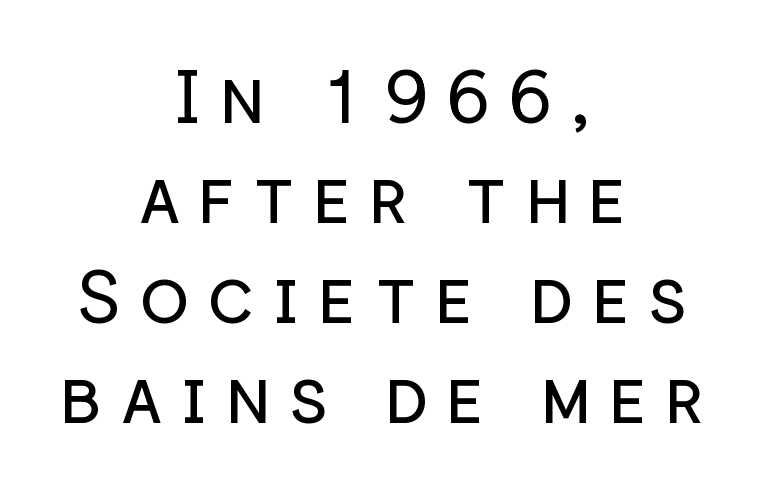
The image shows 74 px regular-weight sans-serif type, upright; set centered, normal line spacing (1.35x), unusually wide letter spacing (+0.24 em), not underlined; low stroke contrast and a medium x-height.
